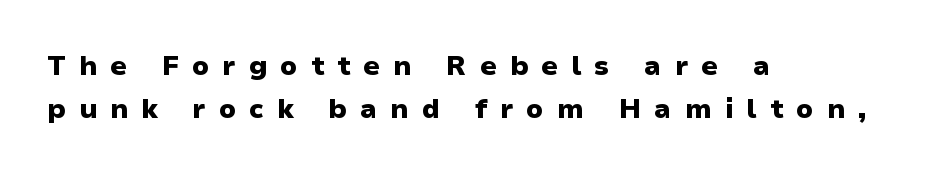
{"italic": "no", "bold": "yes", "underline": "no", "align": "left", "line_spacing": "normal", "line_spacing_ratio": 1.58, "letter_spacing": "wide", "letter_spacing_em": 0.48, "glyph_px": 27}
